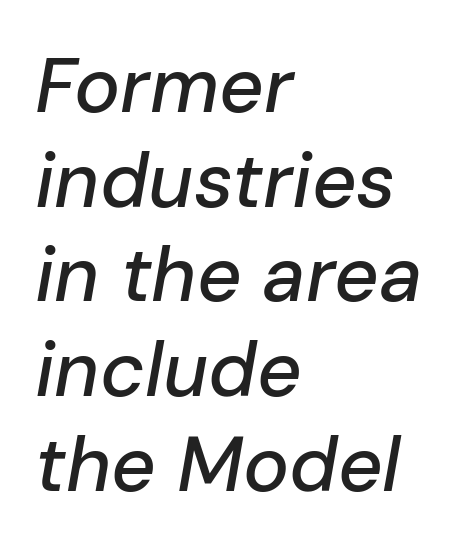
Q: Is the text italic (slanted)? A: Yes, it leans right by about 10 degrees.
Q: Is the text underlined? A: No.
Q: How is the paragraph aligned? A: Left-aligned.
Q: Is the spacing between letters normal or unusually wide? A: Normal.
Q: Width (condensed, normal, or wide)? A: Normal.
Q: Stroke contrast? A: Low.
Q: x-height? A: Medium.
Q: Monospaced? A: No.
